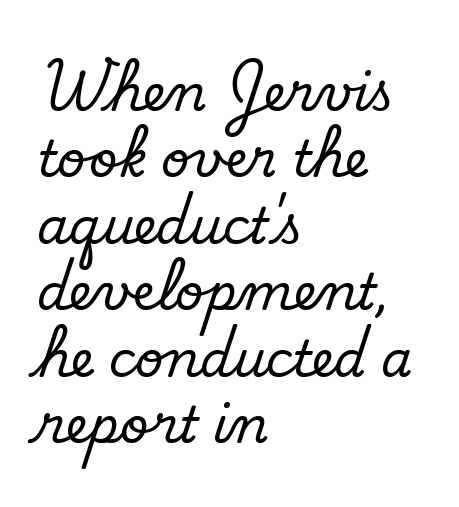
The image shows 50 px regular-weight sans-serif type; set left-aligned, normal line spacing (1.33x), normal letter spacing, not underlined; low stroke contrast and a small x-height.
